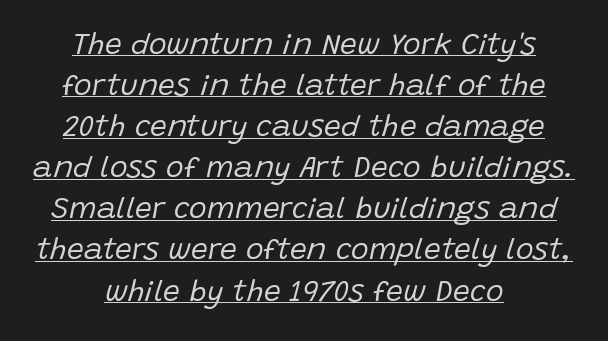
{"italic": "yes", "lean": "right", "slant_degrees": 15, "bold": "no", "weight": "regular", "width": "normal", "stroke_contrast": "low", "x_height": "large", "monospaced": "no", "underline": "yes", "align": "center", "line_spacing": "normal", "line_spacing_ratio": 1.37, "letter_spacing": "normal", "letter_spacing_em": 0.0, "glyph_px": 30}
